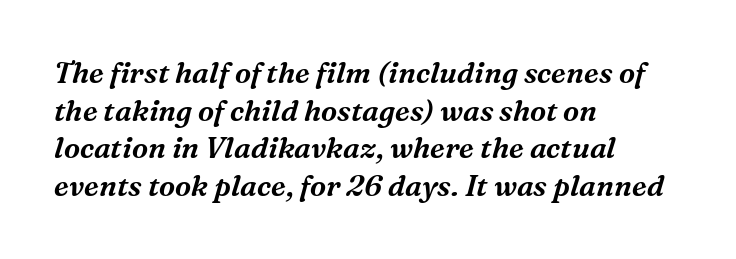
The image shows 29 px serif type, italic (leaning right); set left-aligned, normal line spacing (1.3x), normal letter spacing, not underlined; medium stroke contrast and a medium x-height.
